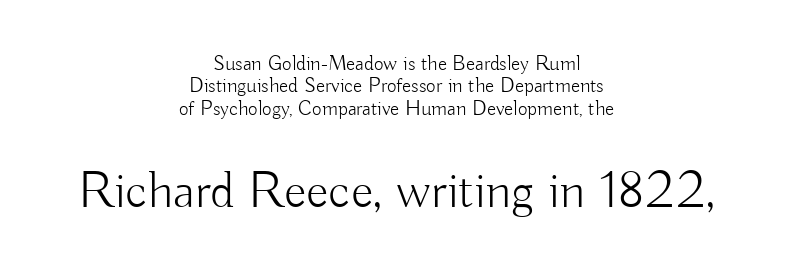
{"serif": "no", "italic": "no", "bold": "no", "weight": "light", "width": "normal", "stroke_contrast": "low", "x_height": "small", "monospaced": "no", "underline": "no", "align": "center", "line_spacing": "tight", "line_spacing_ratio": 1.07, "letter_spacing": "normal", "letter_spacing_em": 0.0, "larger_block": "second", "size_ratio": 2.48, "glyph_px": 52}
